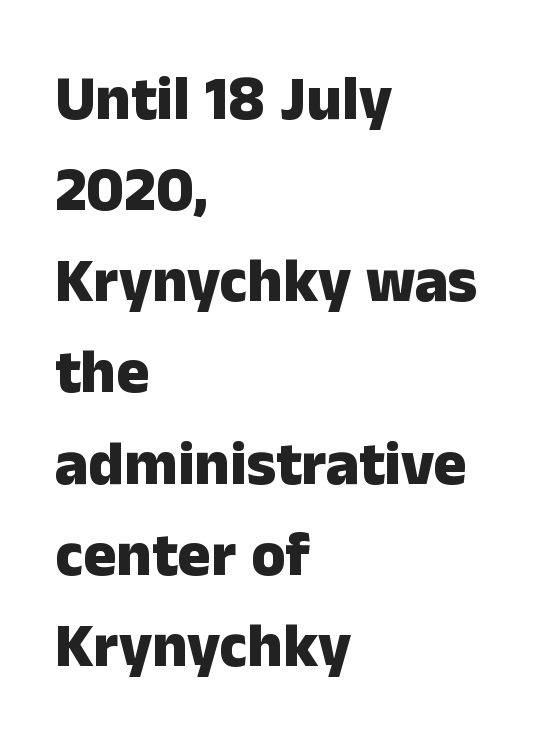
You'd pick this weight for a headline — it's a proper bold. Here the glyphs are tracked normally, forming tight word shapes. The paragraph has a hard left edge and a soft right edge. The typography opts for an upright posture over an oblique one. The rendering shows plain stroke endings on the letterforms — a sans-serif design. Clear beneath every line of the passage.
